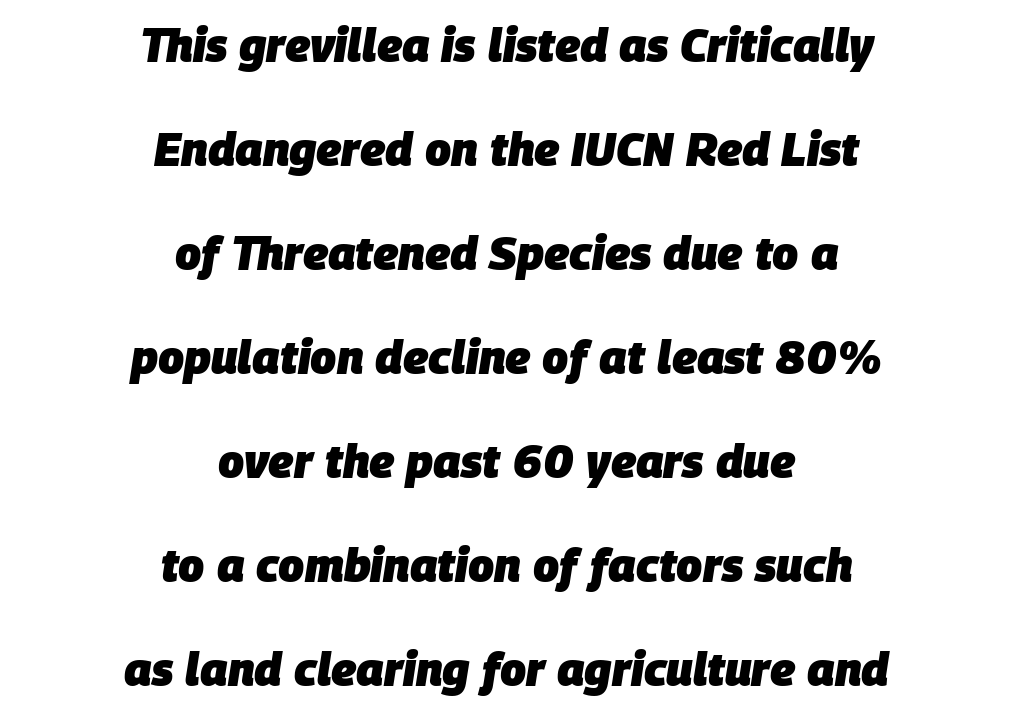
{"italic": "yes", "lean": "right", "slant_degrees": 9, "bold": "yes", "weight": "heavy", "width": "normal", "stroke_contrast": "low", "x_height": "large", "monospaced": "no", "underline": "no", "align": "center", "line_spacing": "loose", "line_spacing_ratio": 2.26, "letter_spacing": "normal", "letter_spacing_em": 0.0, "glyph_px": 46}
